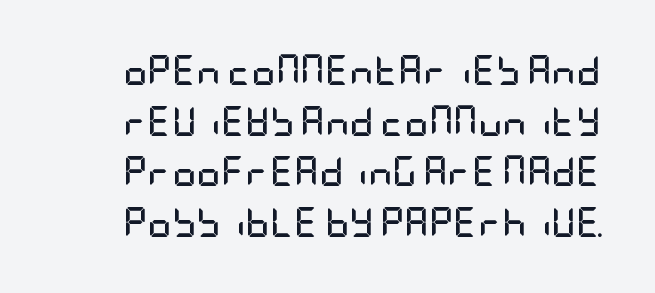
The image shows 30 px semibold, condensed sans-serif type, upright; set normal line spacing (1.69x), normal letter spacing, not underlined; low stroke contrast and a large x-height.
